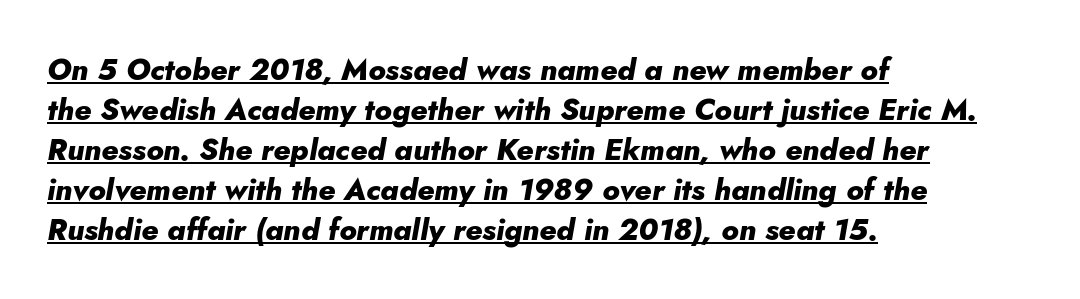
Alignment: flush left. A dark, heavy texture on the line: the type is bold. Every character sits at an angle, as italics do. The glyphs are accompanied by a horizontal stroke just below them. Leading matches the norm, producing a regular column. Looks like regular typesetting: each glyph gets only the width it needs.
